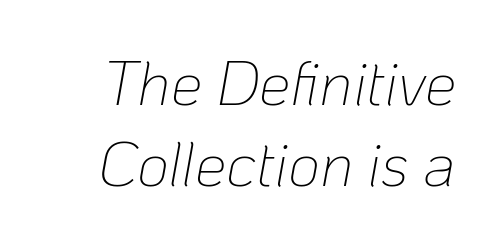
The image shows 63 px thin type, italic (leaning right); set normal line spacing (1.28x), normal letter spacing, not underlined; low stroke contrast and a medium x-height.
